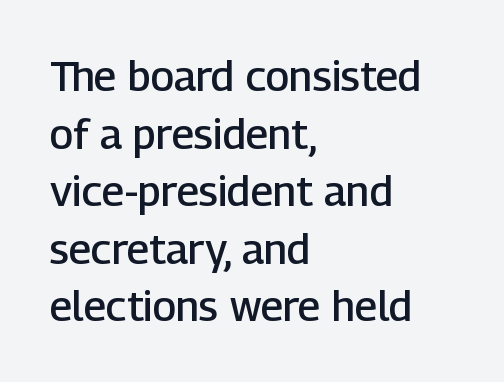
Inter-character spacing is left at the font's built-in metrics. In CSS terms this would be text-align: left. Reading down the column, the eye jumps a familiar distance to each next line. The rendering uses a semibold face; strokes are thickened but not to full bold. Is there any slant? The stems are plumb.
